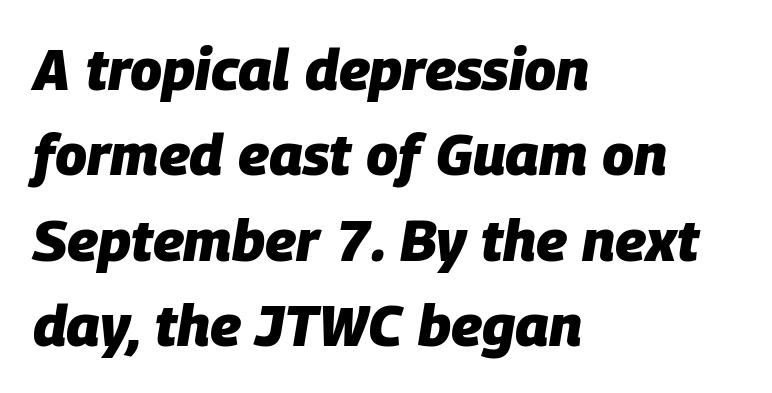
{"italic": "yes", "lean": "right", "slant_degrees": 9, "bold": "yes", "weight": "heavy", "width": "normal", "stroke_contrast": "low", "x_height": "large", "monospaced": "no", "underline": "no", "align": "left", "line_spacing": "normal", "line_spacing_ratio": 1.47, "letter_spacing": "normal", "letter_spacing_em": 0.0, "glyph_px": 58}
